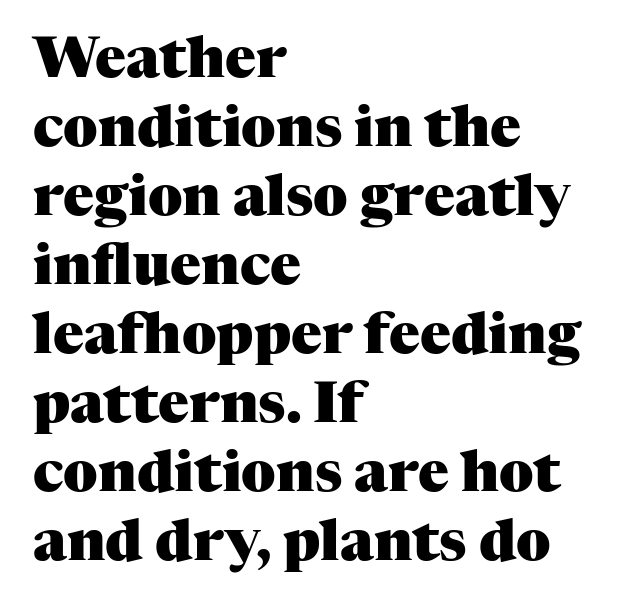
{"serif": "yes", "italic": "no", "bold": "yes", "weight": "heavy", "width": "normal", "stroke_contrast": "medium", "x_height": "medium", "monospaced": "no", "underline": "no", "align": "left", "line_spacing_ratio": 1.21, "letter_spacing": "normal", "letter_spacing_em": 0.0, "glyph_px": 57}
